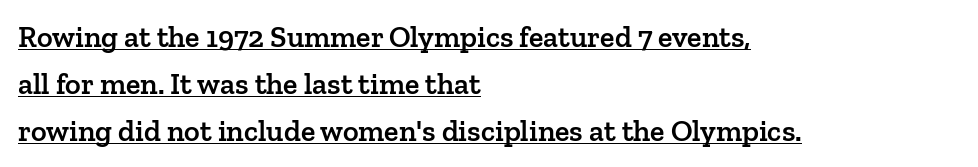
The image shows 30 px semibold serif type, upright; set left-aligned, normal line spacing (1.56x), normal letter spacing, underlined; low stroke contrast and a medium x-height.
